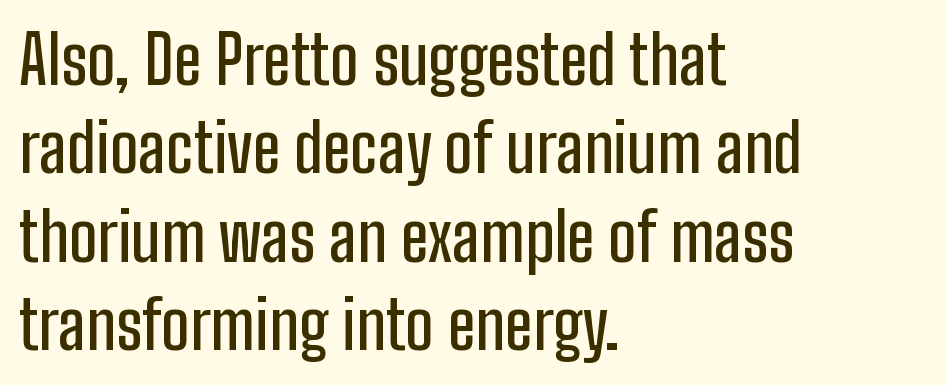
{"serif": "no", "italic": "no", "width": "condensed", "stroke_contrast": "low", "x_height": "medium", "monospaced": "no", "underline": "no", "align": "left", "line_spacing": "normal", "line_spacing_ratio": 1.32, "letter_spacing": "normal", "letter_spacing_em": 0.0, "glyph_px": 67}
